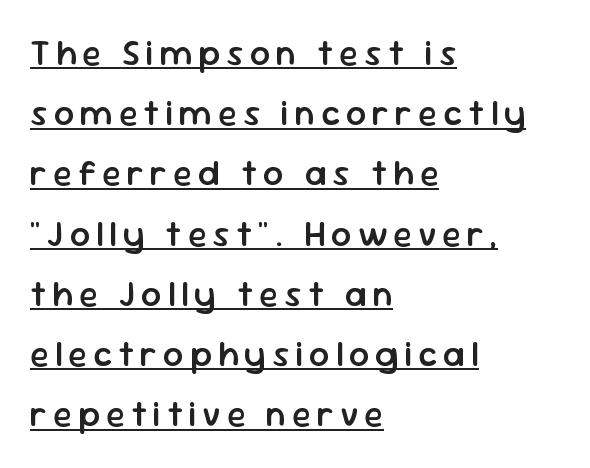
{"serif": "no", "italic": "no", "bold": "semi", "weight": "semibold", "width": "normal", "stroke_contrast": "low", "x_height": "medium", "monospaced": "no", "underline": "yes", "align": "left", "line_spacing_ratio": 1.72, "glyph_px": 35}
